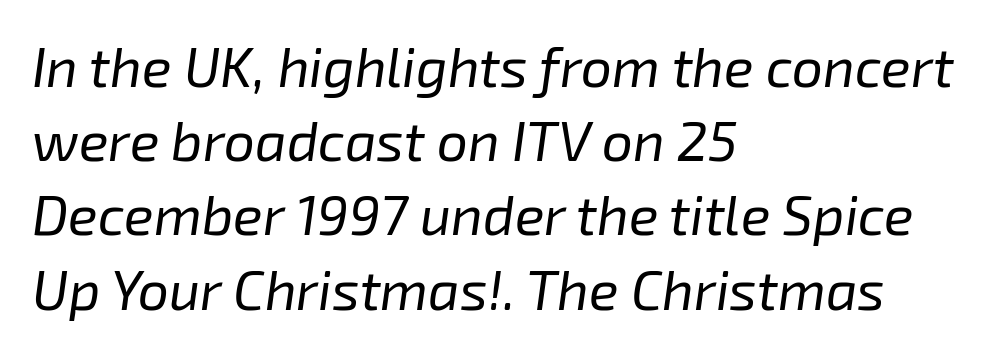
The image shows 55 px regular-weight type, italic (leaning right); set left-aligned, normal line spacing (1.35x), normal letter spacing, not underlined; low stroke contrast and a medium x-height.
